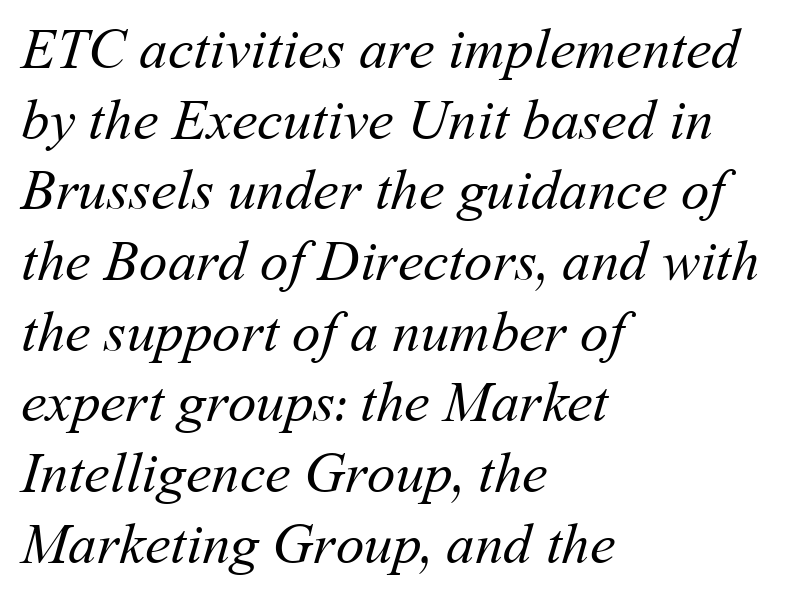
The image shows 57 px regular-weight type; set left-aligned, line spacing 1.24x, normal letter spacing, not underlined; medium stroke contrast and a medium x-height.
